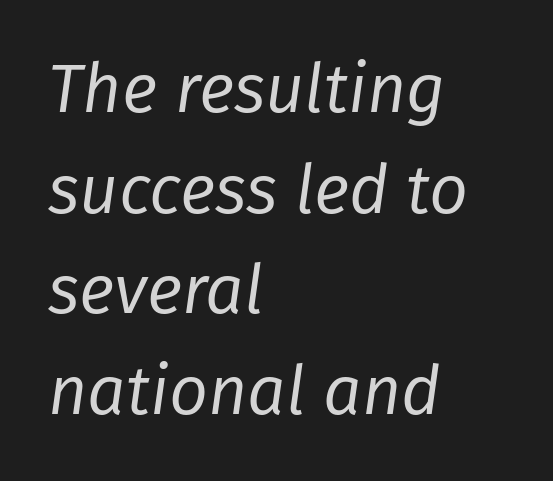
Q: Is the text bold? A: No.
Q: Is the text italic (slanted)? A: Yes, it leans right by about 8 degrees.
Q: Is the text underlined? A: No.
Q: How is the paragraph aligned? A: Left-aligned.
Q: Is the spacing between letters normal or unusually wide? A: Normal.
Q: Is the spacing between lines tight, normal or loose? A: Normal.
Q: Width (condensed, normal, or wide)? A: Normal.
Q: Stroke contrast? A: Low.
Q: x-height? A: Medium.
Q: Monospaced? A: No.
